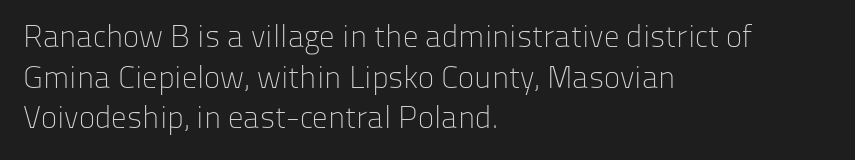
{"serif": "no", "italic": "no", "bold": "no", "weight": "light", "width": "normal", "stroke_contrast": "low", "x_height": "medium", "monospaced": "no", "underline": "no", "align": "left", "line_spacing": "normal", "line_spacing_ratio": 1.31, "letter_spacing": "normal", "letter_spacing_em": 0.0, "glyph_px": 31}
